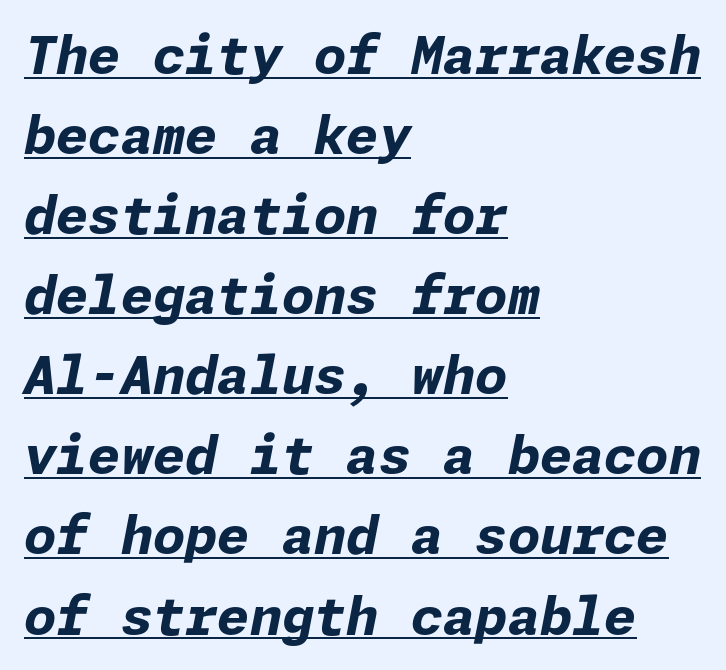
The image shows 52 px bold type, italic (leaning right); set left-aligned, normal line spacing (1.54x), normal letter spacing, underlined; low stroke contrast and a medium x-height.
